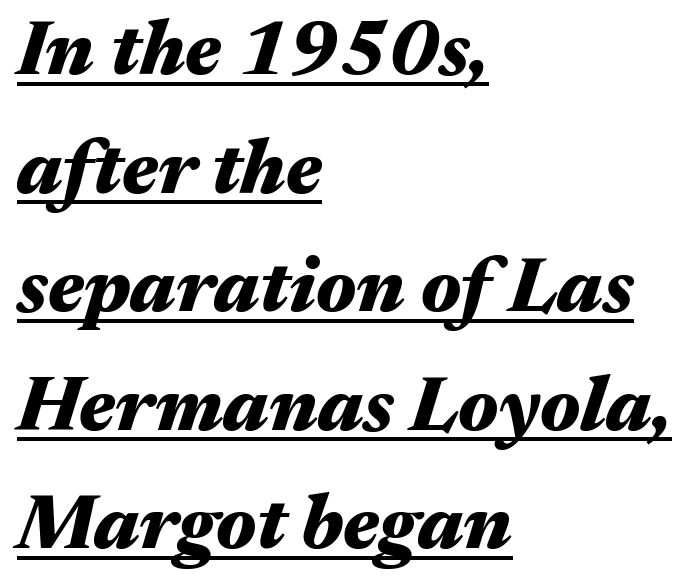
The setting favours the left margin, as ordinary paragraphs usually do. Tall strokes in this sample are angled rather than plumb. Is there an underline? Yes — a line sits under the letters. Is the type bold? Yes — the strokes are clearly thick and heavy. Does the leading feel generous? No, just average. This sample has the flowing, uneven cadence of proportional lettering.
